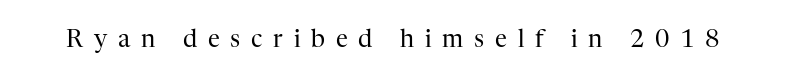
The letters look calm and open, with moderate or lighter stems. Posture: upright roman. The passage shown has open, widely tracked lettering throughout. The baseline area is clear.
